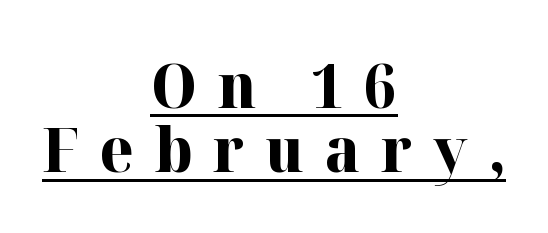
Weight check: bold — yes, fully. The typesetter chose a symmetrical, centered arrangement here. The passage shown is underscored from start to finish. In terms of letterspacing, this is a distinctly airy, spread setting. Character widths vary here, with narrow letters taking less room than wide ones. When letters stand straight like this, we call the style roman or upright.
